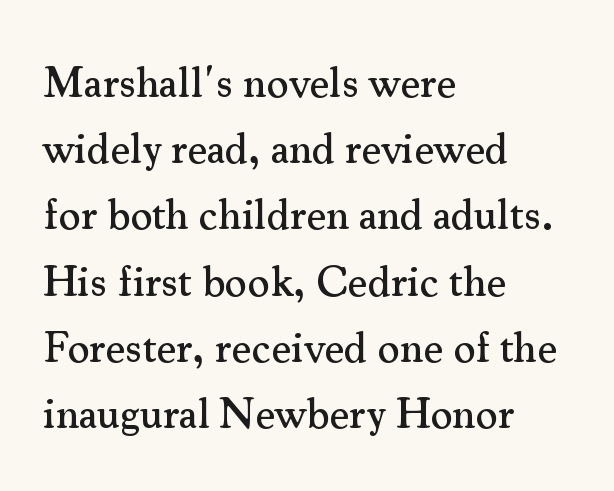
The image shows 43 px serif type, upright; set left-aligned, normal line spacing (1.54x), normal letter spacing, not underlined; medium stroke contrast and a small x-height.
